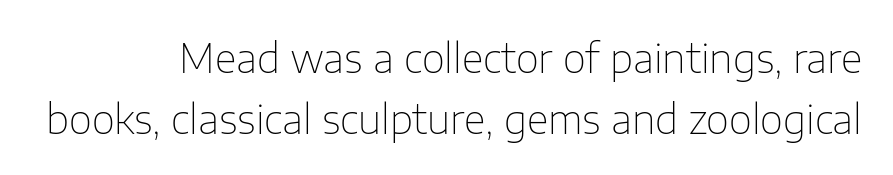
Q: Is the text bold? A: No.
Q: Is the text italic (slanted)? A: No, it is upright.
Q: Is the typeface a serif or a sans-serif typeface? A: Sans-serif.
Q: Is the text underlined? A: No.
Q: How is the paragraph aligned? A: Right-aligned.
Q: Is the spacing between letters normal or unusually wide? A: Normal.
Q: Is the spacing between lines tight, normal or loose? A: Normal.
Q: Width (condensed, normal, or wide)? A: Normal.
Q: Stroke contrast? A: Low.
Q: x-height? A: Medium.
Q: Monospaced? A: No.
